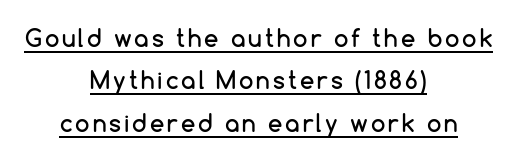
Q: Is the text italic (slanted)? A: No, it is upright.
Q: Is the text underlined? A: Yes.
Q: How is the paragraph aligned? A: Centered.
